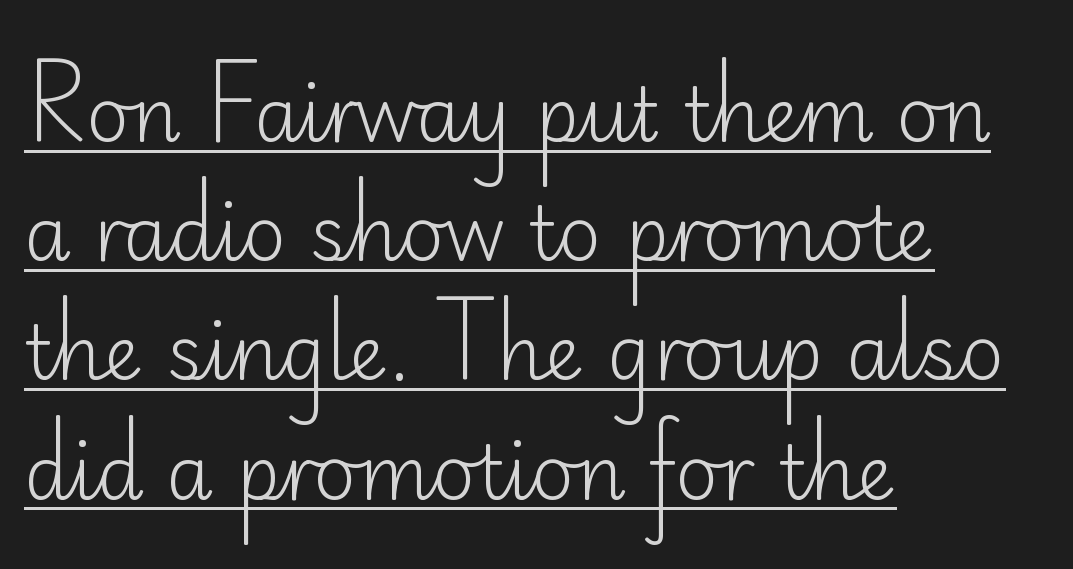
The image shows 75 px light sans-serif type, upright; set left-aligned, normal line spacing (1.59x), normal letter spacing, underlined; low stroke contrast and a small x-height.
